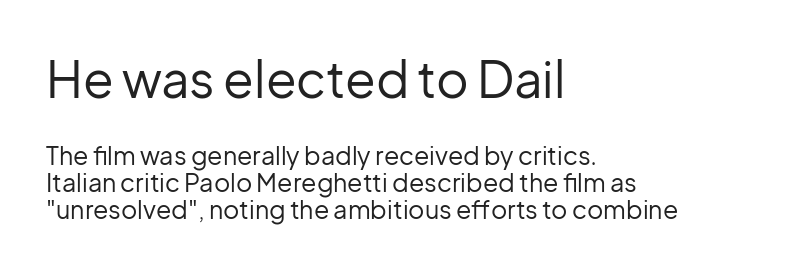
The image shows 50 px regular-weight sans-serif type, upright; set left-aligned, tight line spacing (1.07x), normal letter spacing, not underlined; the first (top) block is 2.0x larger; low stroke contrast and a medium x-height.
